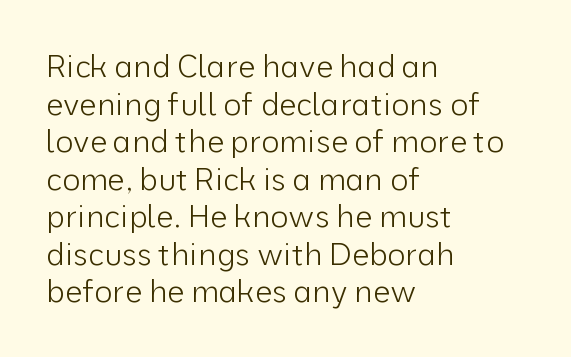
{"serif": "no", "italic": "no", "bold": "no", "weight": "light", "width": "normal", "stroke_contrast": "low", "x_height": "medium", "monospaced": "no", "underline": "no", "align": "left", "line_spacing_ratio": 1.21, "letter_spacing": "normal", "letter_spacing_em": 0.0, "glyph_px": 31}
